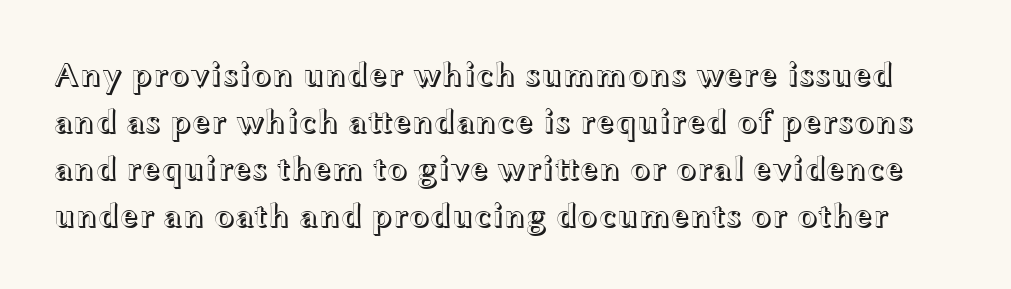
{"italic": "no", "width": "wide", "x_height": "medium", "monospaced": "no", "underline": "no", "line_spacing": "normal", "line_spacing_ratio": 1.38, "letter_spacing": "normal", "letter_spacing_em": 0.0, "glyph_px": 34}
